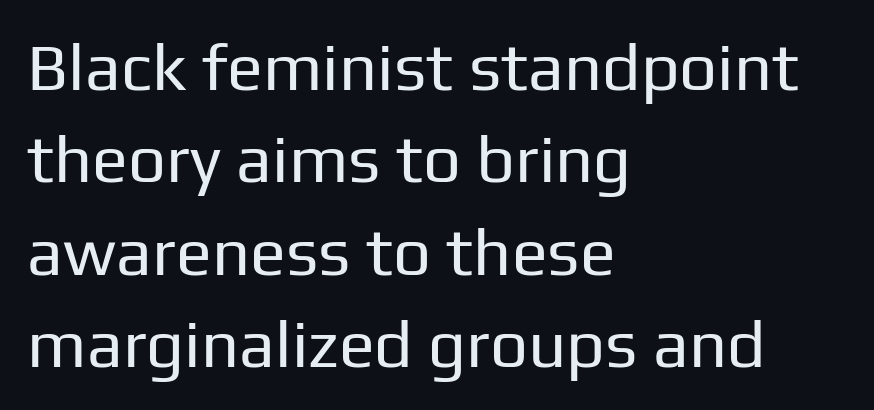
The image shows 67 px regular-weight sans-serif type, upright; set left-aligned, normal line spacing (1.38x), normal letter spacing, not underlined; low stroke contrast and a medium x-height.
